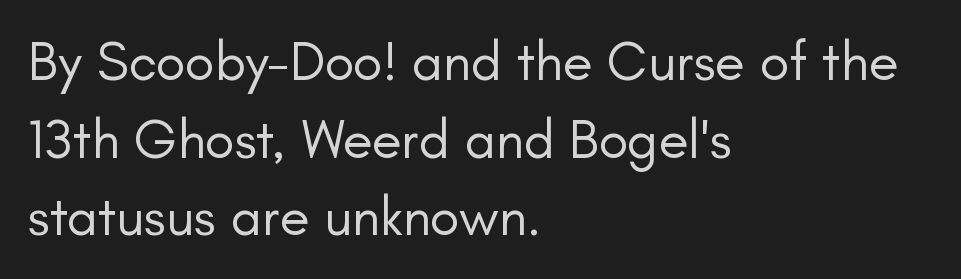
The face used here is rendered with its standard letterfit. Varying glyph widths throughout — classic text-font behaviour. It's the straight-up-and-down kind of type. Each line starts at the same left margin while the right side varies. Letters have the restrained weight of plain body copy at most. The designer left line spacing at the default.
